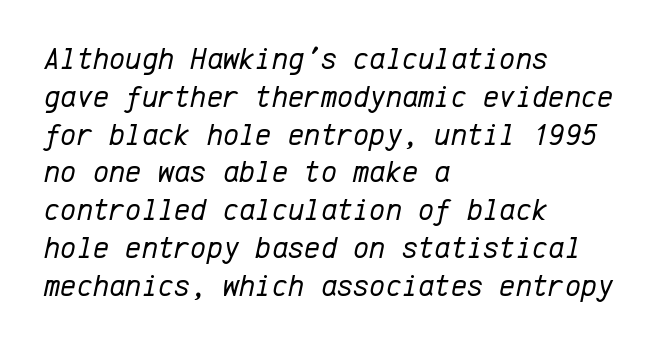
All the whitespace from short lines collects on the right. Tracking here is standard; glyphs follow each other at the usual distance. Nothing heavy about these letters — not bold at all. The strip under each line holds only bare page. The font's italic variant was chosen for this text.
